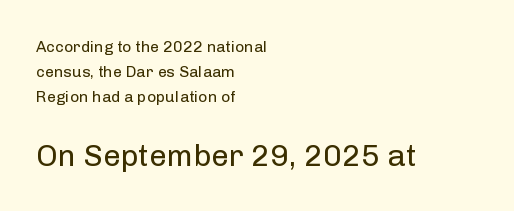
The image shows 31 px regular-weight sans-serif type, upright; set left-aligned, normal line spacing (1.57x), normal letter spacing, not underlined; the second (bottom) block is 1.94x larger; low stroke contrast and a medium x-height.
